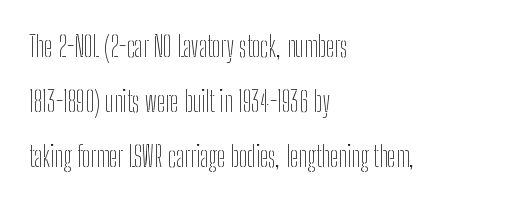
Q: Is the text bold? A: No.
Q: Is the text italic (slanted)? A: No, it is upright.
Q: Is the typeface a serif or a sans-serif typeface? A: Sans-serif.
Q: Is the text underlined? A: No.
Q: How is the paragraph aligned? A: Left-aligned.
Q: Is the spacing between letters normal or unusually wide? A: Normal.
Q: Is the spacing between lines tight, normal or loose? A: Loose.
Q: Width (condensed, normal, or wide)? A: Condensed.
Q: Stroke contrast? A: Low.
Q: x-height? A: Medium.
Q: Monospaced? A: No.
